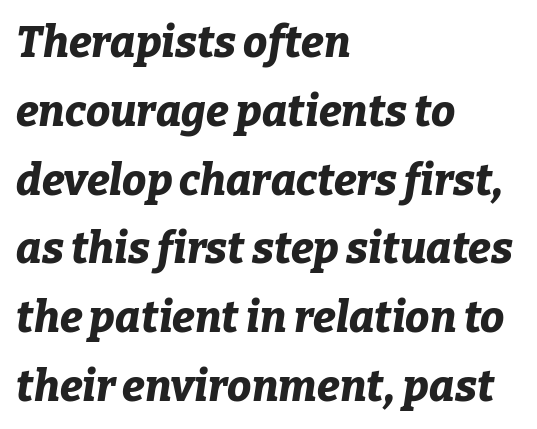
{"italic": "yes", "lean": "right", "slant_degrees": 9, "bold": "yes", "weight": "bold", "width": "normal", "stroke_contrast": "low", "x_height": "medium", "monospaced": "no", "underline": "no", "align": "left", "line_spacing": "normal", "line_spacing_ratio": 1.6, "letter_spacing": "normal", "letter_spacing_em": 0.0, "glyph_px": 43}
